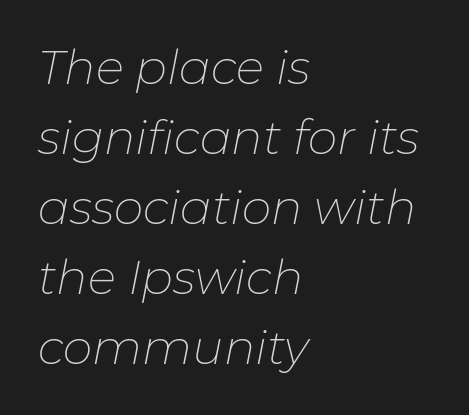
Q: Is the text bold? A: No.
Q: Is the text italic (slanted)? A: Yes, it leans right by about 11 degrees.
Q: Is the text underlined? A: No.
Q: How is the paragraph aligned? A: Left-aligned.
Q: Is the spacing between letters normal or unusually wide? A: Normal.
Q: Is the spacing between lines tight, normal or loose? A: Normal.
Q: Width (condensed, normal, or wide)? A: Normal.
Q: Stroke contrast? A: Low.
Q: x-height? A: Medium.
Q: Monospaced? A: No.
